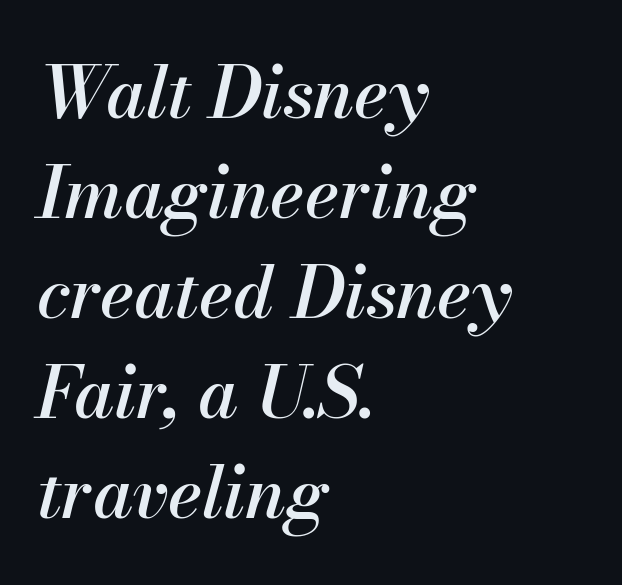
The image shows 72 px text type, italic (leaning right); set left-aligned, normal line spacing (1.39x), normal letter spacing, not underlined; medium stroke contrast and a small x-height.
